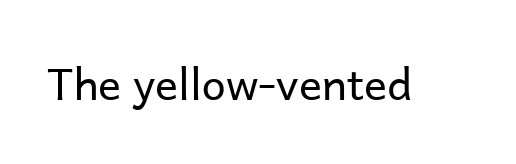
The image shows 43 px regular-weight sans-serif type, upright; set normal letter spacing, not underlined; low stroke contrast and a medium x-height.
